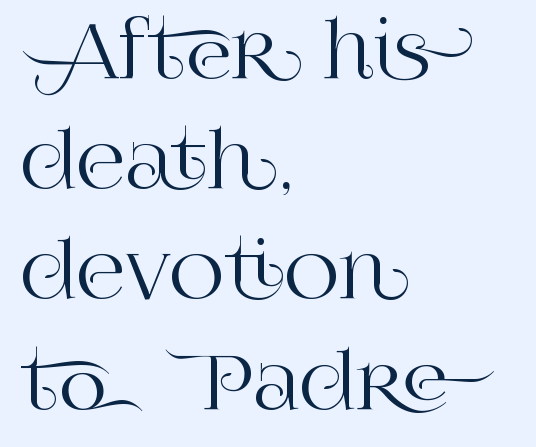
The image shows 75 px serif type, upright; set left-aligned, normal line spacing (1.47x), normal letter spacing, not underlined; high stroke contrast and a large x-height.
